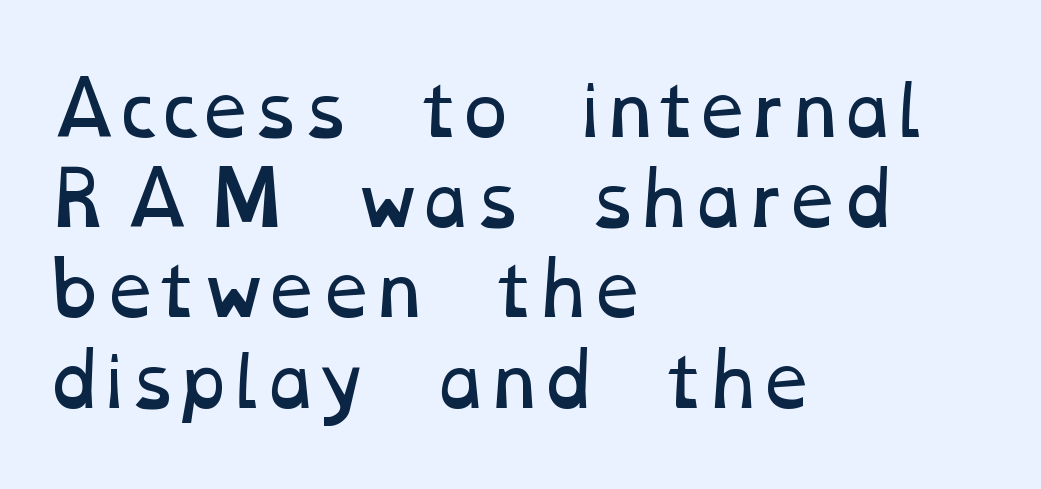
Q: Is the text bold? A: No.
Q: Is the text underlined? A: No.
Q: How is the paragraph aligned? A: Left-aligned.
Q: Is the spacing between letters normal or unusually wide? A: Normal.
Q: Is the spacing between lines tight, normal or loose? A: Normal.
Q: Width (condensed, normal, or wide)? A: Wide.
Q: Stroke contrast? A: Low.
Q: x-height? A: Medium.
Q: Monospaced? A: No.
